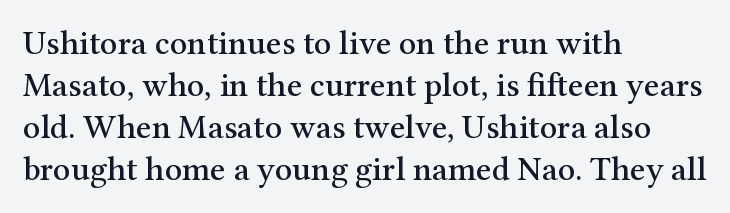
The image shows 34 px serif type, upright; set left-aligned, line spacing 1.24x, normal letter spacing, not underlined; medium stroke contrast and a medium x-height.
